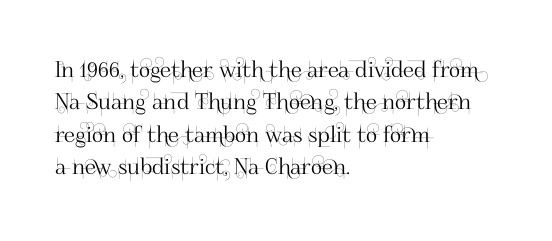
Q: Is the text italic (slanted)? A: No, it is upright.
Q: Is the text underlined? A: No.
Q: How is the paragraph aligned? A: Left-aligned.
Q: Is the spacing between letters normal or unusually wide? A: Normal.
Q: Is the spacing between lines tight, normal or loose? A: Normal.
